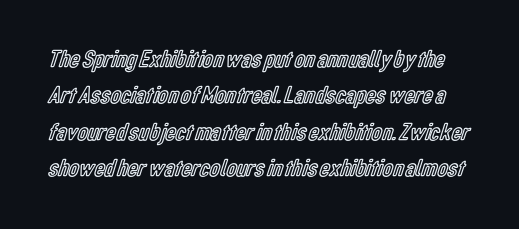
The image shows 25 px text type; set normal line spacing (1.46x), normal letter spacing, not underlined.
